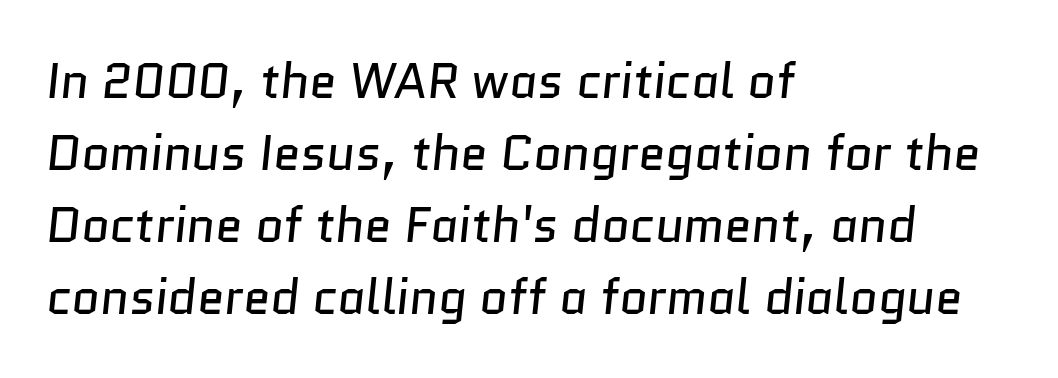
The image shows 49 px regular-weight sans-serif type; set left-aligned, normal line spacing (1.47x), normal letter spacing, not underlined; low stroke contrast and a medium x-height.
